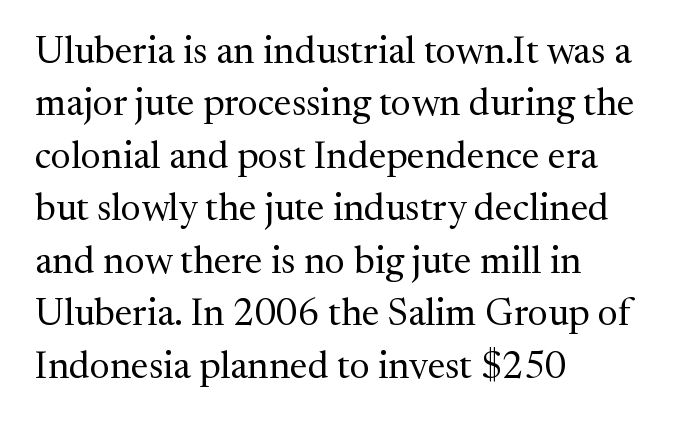
In CSS terms this would be text-align: left. Quick note: underline off. Stroke mass is kept to a normal reading level or below. The type is set solid horizontally, with unmodified tracking.
